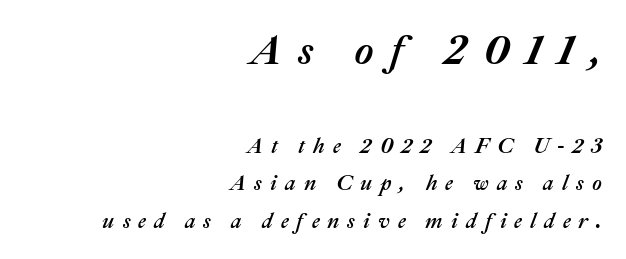
Q: Is the text italic (slanted)? A: Yes, it leans right by about 22 degrees.
Q: Is the text underlined? A: No.
Q: How is the paragraph aligned? A: Right-aligned.
Q: Is the spacing between letters normal or unusually wide? A: Unusually wide.
Q: Which block of text is set in a larger size, the first (top) or the second (bottom)? A: The first (top) one.
Q: Width (condensed, normal, or wide)? A: Normal.
Q: Stroke contrast? A: Medium.
Q: x-height? A: Medium.
Q: Monospaced? A: No.
